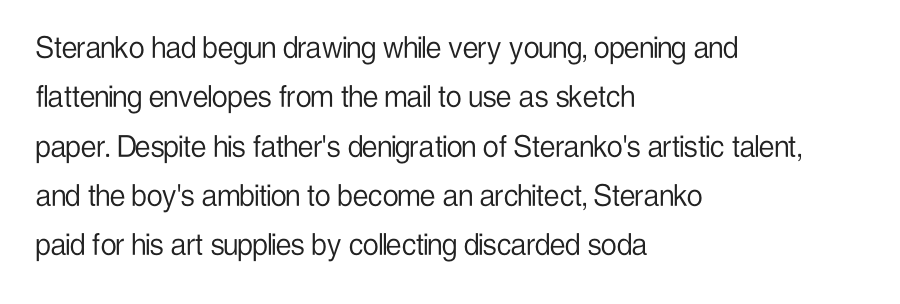
Q: Is the text bold? A: No.
Q: Is the text italic (slanted)? A: No, it is upright.
Q: Is the typeface a serif or a sans-serif typeface? A: Sans-serif.
Q: Is the text underlined? A: No.
Q: How is the paragraph aligned? A: Left-aligned.
Q: Is the spacing between letters normal or unusually wide? A: Normal.
Q: Is the spacing between lines tight, normal or loose? A: Normal.
Q: Width (condensed, normal, or wide)? A: Condensed.
Q: Stroke contrast? A: Low.
Q: x-height? A: Medium.
Q: Monospaced? A: No.
